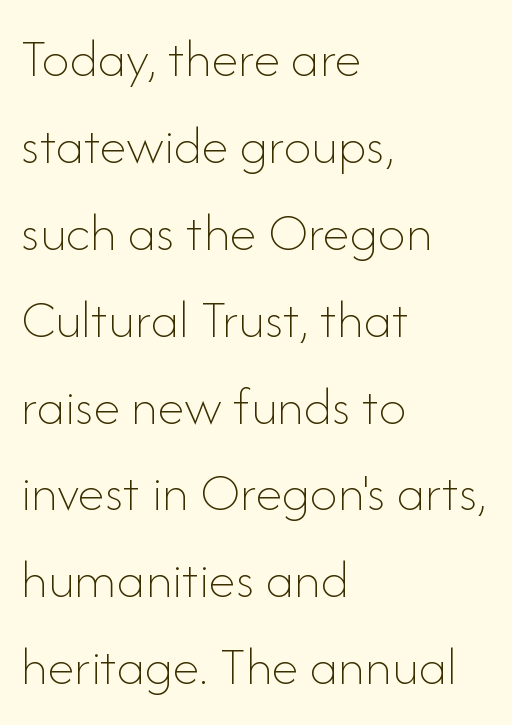
The image shows 55 px thin type, upright; set left-aligned, normal line spacing (1.58x), normal letter spacing, not underlined; low stroke contrast and a small x-height.
